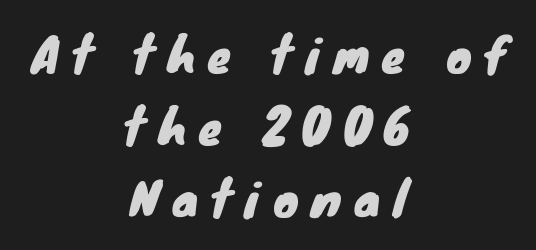
The image shows 47 px sans-serif type; set centered, normal line spacing (1.53x), unusually wide letter spacing (+0.28 em), not underlined; low stroke contrast and a small x-height.
